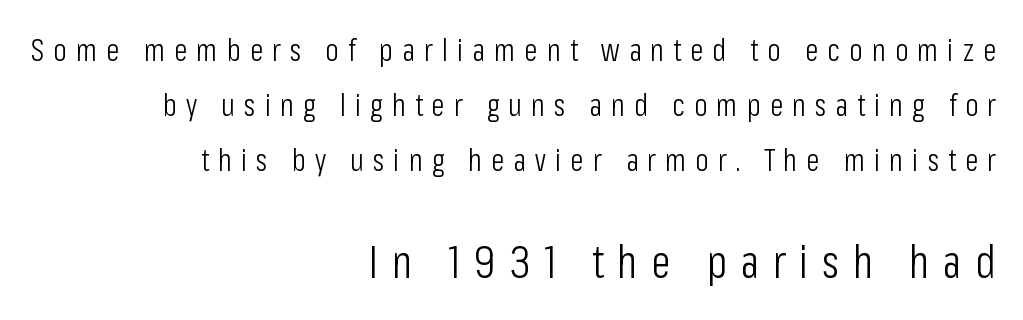
If you drew a line through each stem, it would be perfectly vertical. The tracking jumps out immediately: characters are airy and widely separated. Do the characters align in a grid? No, the font is proportional. Of the two passages, the one underneath uses the larger point size. Stroke mass is kept to a normal reading level or below.
